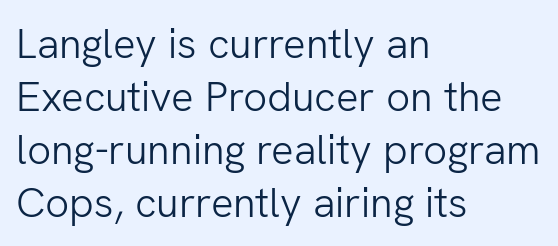
{"serif": "no", "italic": "no", "bold": "no", "weight": "light", "width": "normal", "stroke_contrast": "low", "x_height": "medium", "monospaced": "no", "underline": "no", "align": "left", "line_spacing": "normal", "line_spacing_ratio": 1.26, "letter_spacing": "normal", "letter_spacing_em": 0.0, "glyph_px": 42}
